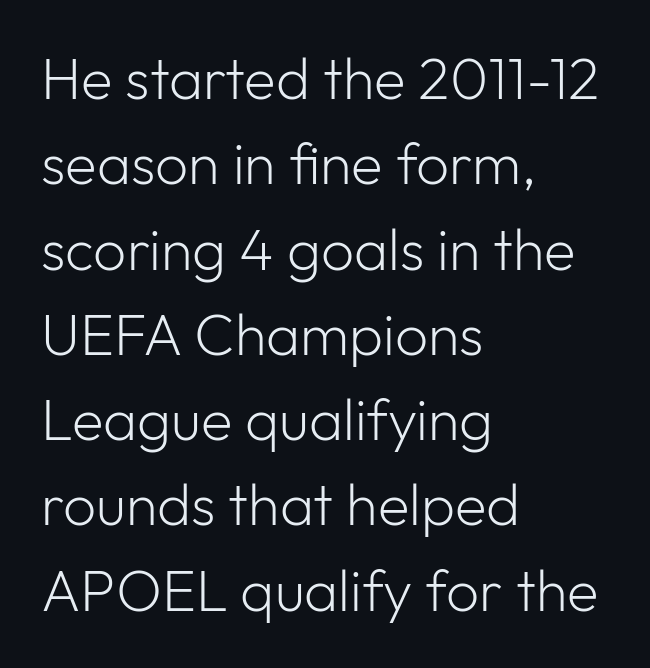
The image shows 58 px light sans-serif type, upright; set left-aligned, normal line spacing (1.47x), normal letter spacing, not underlined; low stroke contrast and a medium x-height.
